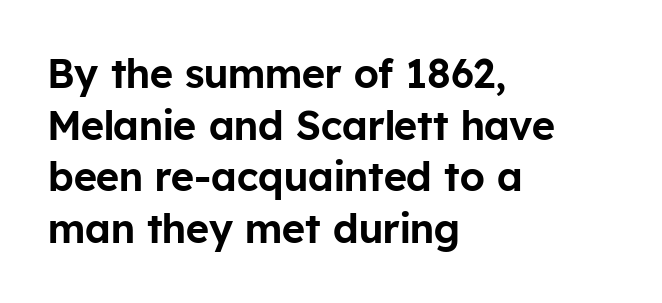
Q: Is the text italic (slanted)? A: No, it is upright.
Q: Is the typeface a serif or a sans-serif typeface? A: Sans-serif.
Q: Is the text underlined? A: No.
Q: How is the paragraph aligned? A: Left-aligned.
Q: Is the spacing between letters normal or unusually wide? A: Normal.
Q: Is the spacing between lines tight, normal or loose? A: Normal.
Q: Width (condensed, normal, or wide)? A: Normal.
Q: Stroke contrast? A: Low.
Q: x-height? A: Medium.
Q: Monospaced? A: No.
